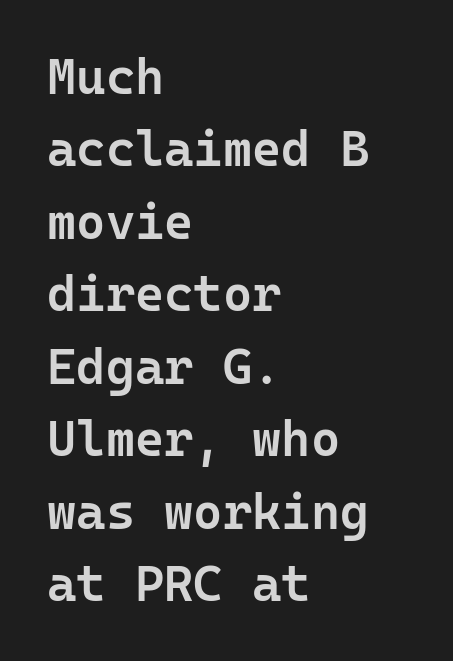
The image shows 50 px semibold sans-serif type, upright, monospaced; set left-aligned, normal line spacing (1.45x), normal letter spacing, not underlined; low stroke contrast and a medium x-height.
